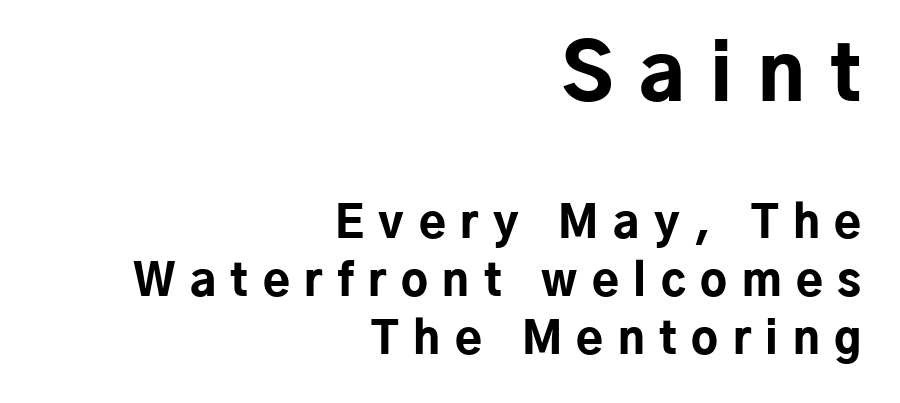
{"serif": "no", "italic": "no", "bold": "yes", "weight": "bold", "width": "normal", "stroke_contrast": "low", "x_height": "medium", "monospaced": "no", "underline": "no", "align": "right", "line_spacing": "normal", "line_spacing_ratio": 1.32, "letter_spacing": "wide", "letter_spacing_em": 0.33, "larger_block": "first", "size_ratio": 1.75, "glyph_px": 77}
